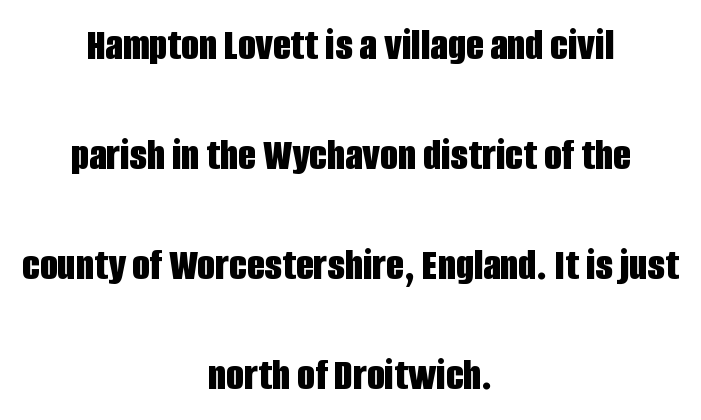
{"serif": "no", "italic": "no", "bold": "yes", "weight": "bold", "width": "condensed", "stroke_contrast": "low", "x_height": "large", "monospaced": "no", "underline": "no", "align": "center", "line_spacing": "loose", "line_spacing_ratio": 2.39, "letter_spacing": "normal", "letter_spacing_em": 0.0, "glyph_px": 46}
